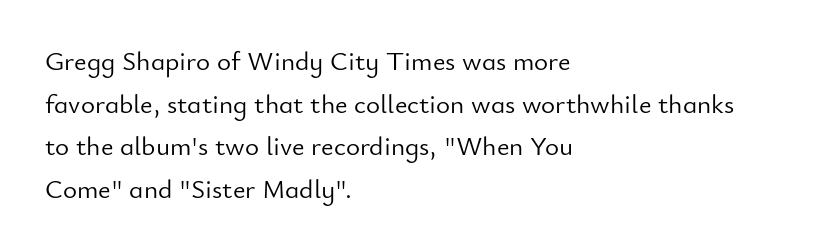
The image shows 27 px text type, upright; set left-aligned, normal line spacing (1.58x), normal letter spacing, not underlined.
